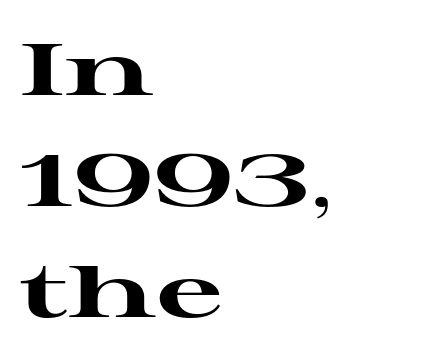
{"serif": "yes", "italic": "no", "bold": "yes", "weight": "heavy", "width": "wide", "stroke_contrast": "high", "x_height": "medium", "monospaced": "no", "underline": "no", "align": "left", "line_spacing": "normal", "line_spacing_ratio": 1.52, "letter_spacing": "normal", "letter_spacing_em": 0.0, "glyph_px": 73}
